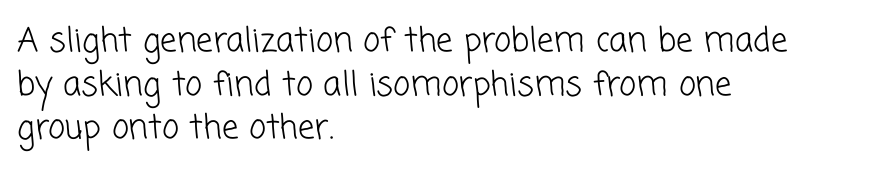
In CSS terms this would be text-align: left. How would I describe the line gaps? Plain and ordinary. Each letter's strokes conclude bluntly, with no projecting serifs. Heaviness? Minimal to ordinary, like unemphasized prose. Nobody drew a line under any word here. Is this a fixed-width face? No — the glyphs have proportional, varying widths.
